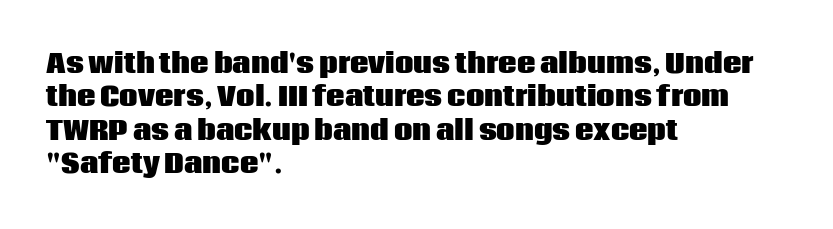
In terms of posture, this sample is upright. Look at the stroke-to-counter ratio: heavy, a bold. Notice how descenders clear the ascenders below comfortably — that's standard leading. The zone under the glyphs is completely vacant. The rendering keeps characters at their native spacing.
